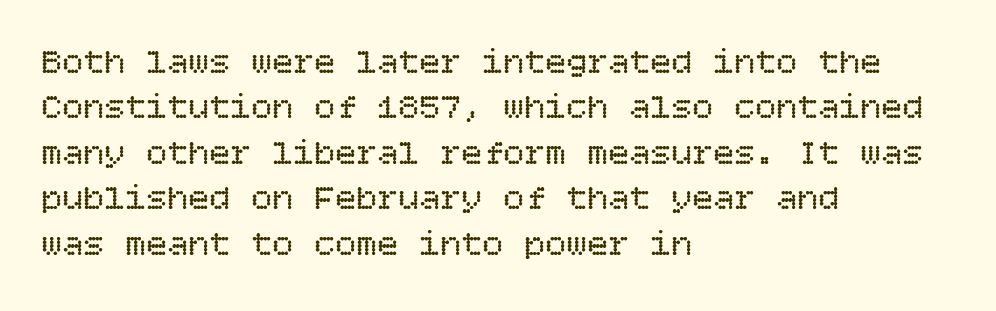
Q: Is the text bold? A: No.
Q: Is the text italic (slanted)? A: No, it is upright.
Q: Is the text underlined? A: No.
Q: How is the paragraph aligned? A: Left-aligned.
Q: Is the spacing between letters normal or unusually wide? A: Normal.
Q: Is the spacing between lines tight, normal or loose? A: Normal.
Q: Width (condensed, normal, or wide)? A: Normal.
Q: Stroke contrast? A: Low.
Q: x-height? A: Large.
